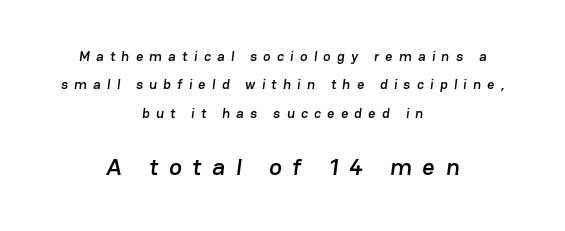
The rendering enlarges the type as you move from the upper chunk to the lower. Tracking here is generous; glyphs stand well apart from one another. Short and long lines alike share a common midpoint. Just letters on the line, the space beneath them empty. How would I describe the line gaps? Wide and relaxed.
